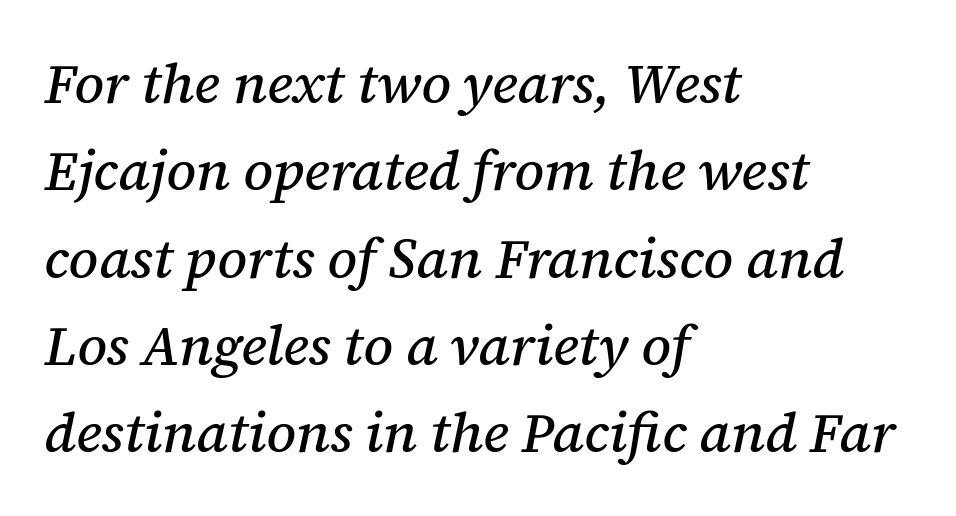
Q: Is the text italic (slanted)? A: Yes, it leans right by about 12 degrees.
Q: Is the typeface a serif or a sans-serif typeface? A: Serif.
Q: Is the text underlined? A: No.
Q: How is the paragraph aligned? A: Left-aligned.
Q: Is the spacing between letters normal or unusually wide? A: Normal.
Q: Is the spacing between lines tight, normal or loose? A: Normal.
Q: Width (condensed, normal, or wide)? A: Normal.
Q: Stroke contrast? A: Medium.
Q: x-height? A: Medium.
Q: Monospaced? A: No.
